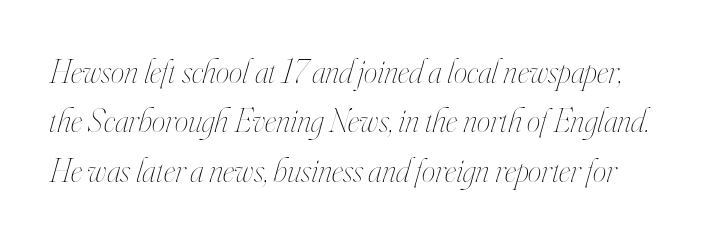
{"italic": "yes", "lean": "right", "slant_degrees": 16, "bold": "no", "weight": "thin", "width": "condensed", "stroke_contrast": "high", "x_height": "small", "monospaced": "no", "underline": "no", "line_spacing": "normal", "line_spacing_ratio": 1.45, "letter_spacing": "normal", "letter_spacing_em": 0.0, "glyph_px": 34}
